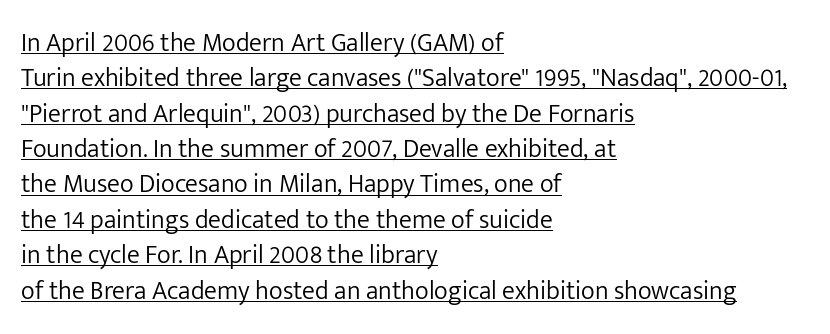
{"italic": "no", "bold": "no", "underline": "yes", "align": "left", "line_spacing": "normal", "line_spacing_ratio": 1.36, "letter_spacing": "normal", "letter_spacing_em": 0.0, "glyph_px": 26}
